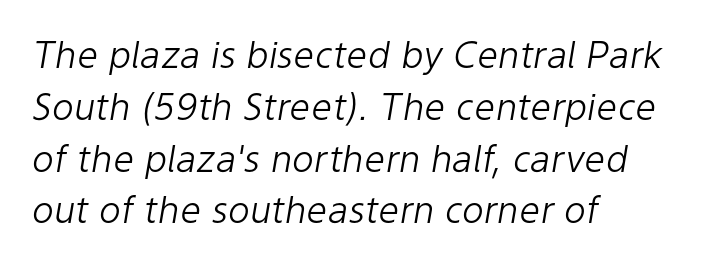
Q: Is the text bold? A: No.
Q: Is the text italic (slanted)? A: Yes, it leans right by about 9 degrees.
Q: Is the text underlined? A: No.
Q: How is the paragraph aligned? A: Left-aligned.
Q: Is the spacing between letters normal or unusually wide? A: Normal.
Q: Is the spacing between lines tight, normal or loose? A: Normal.
Q: Width (condensed, normal, or wide)? A: Normal.
Q: Stroke contrast? A: Low.
Q: x-height? A: Medium.
Q: Monospaced? A: No.
